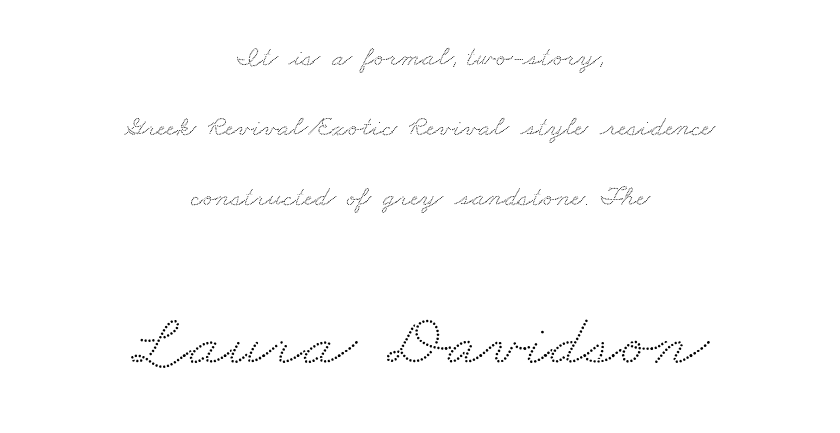
The image shows 73 px wide serif type; set centered, loose line spacing (2.41x), normal letter spacing, not underlined; the second (bottom) block is 2.52x larger; medium stroke contrast and a small x-height.
